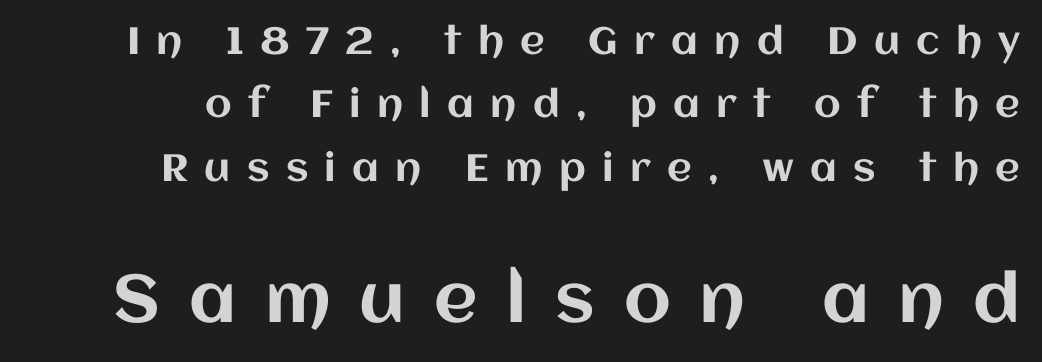
{"italic": "no", "width": "normal", "stroke_contrast": "medium", "x_height": "large", "monospaced": "no", "underline": "no", "line_spacing": "normal", "line_spacing_ratio": 1.67, "letter_spacing": "wide", "letter_spacing_em": 0.43, "larger_block": "second", "size_ratio": 1.76, "glyph_px": 67}
